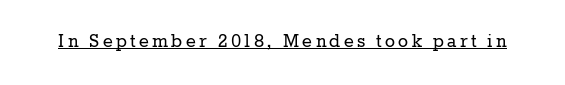
The image shows 21 px text type, upright; set underlined.
